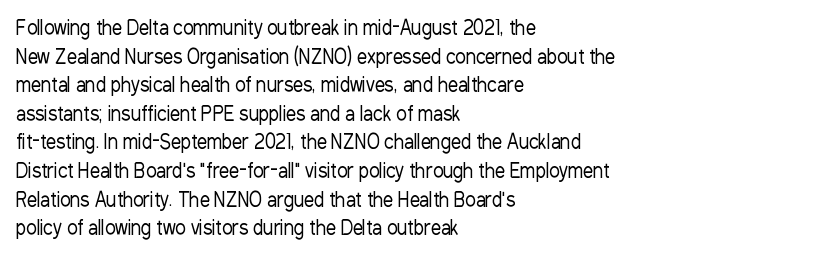
{"italic": "no", "bold": "no", "underline": "no", "align": "left", "line_spacing": "normal", "line_spacing_ratio": 1.43, "letter_spacing": "normal", "letter_spacing_em": 0.0, "glyph_px": 20}
